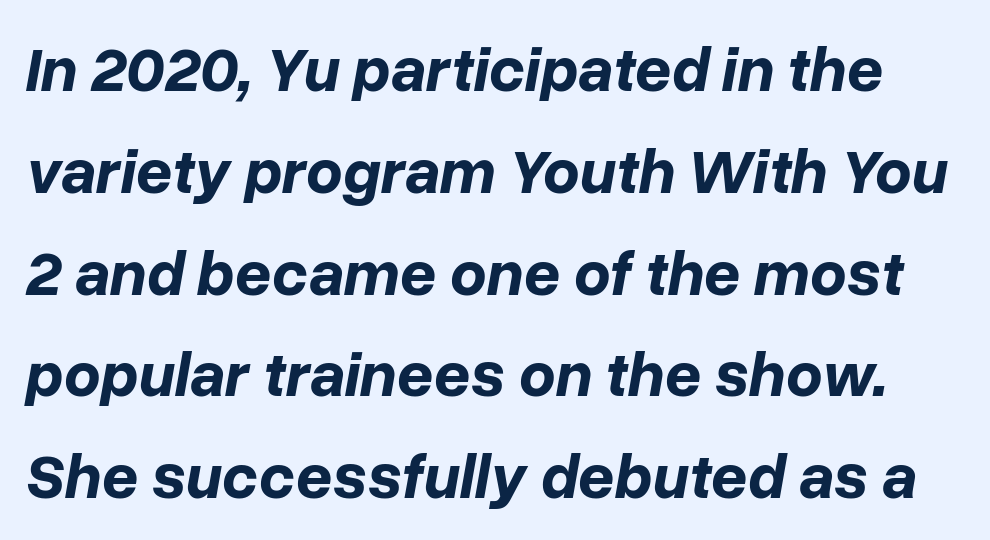
The image shows 64 px bold type, italic (leaning right); set normal line spacing (1.59x), normal letter spacing, not underlined; low stroke contrast and a medium x-height.
